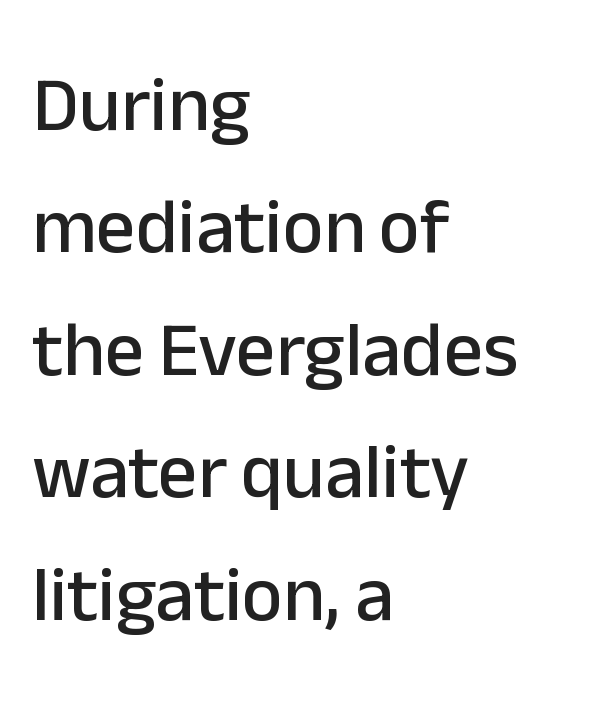
{"serif": "no", "italic": "no", "width": "normal", "stroke_contrast": "low", "x_height": "medium", "monospaced": "no", "underline": "no", "align": "left", "line_spacing": "normal", "line_spacing_ratio": 1.57, "letter_spacing": "normal", "letter_spacing_em": 0.0, "glyph_px": 78}
